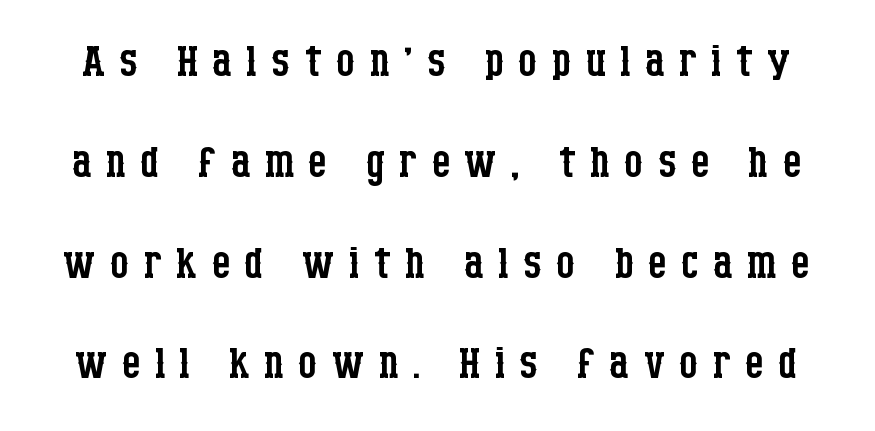
This is not heavy type; no bold has been used. Note the varied advance widths — an 'i' is clearly narrower than an 'm'. The type sits square on the baseline with zero lean. Serif or sans? Serif — the stroke terminals have little feet. Quick note: interline space is typical.
